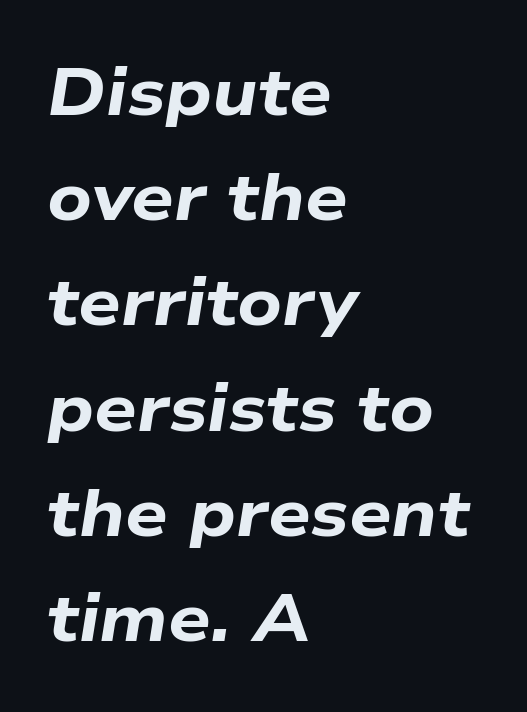
The face used here is rendered with its standard letterfit. The typesetting leans heavy: a genuine bold. The passage shown is typed in a proportional face where columns would drift. The face used here has a pronounced slope to its letters.
